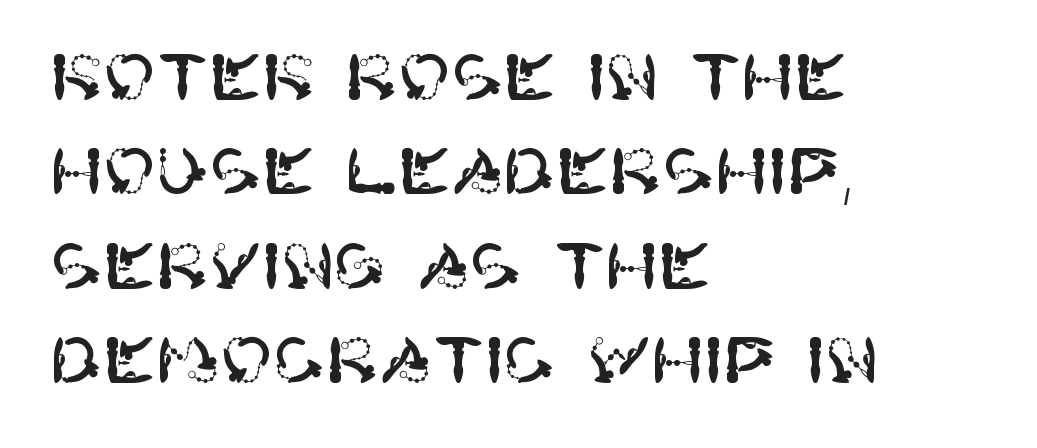
The image shows 63 px sans-serif type, upright; set left-aligned, normal line spacing (1.5x), normal letter spacing, not underlined; high stroke contrast and a large x-height.
